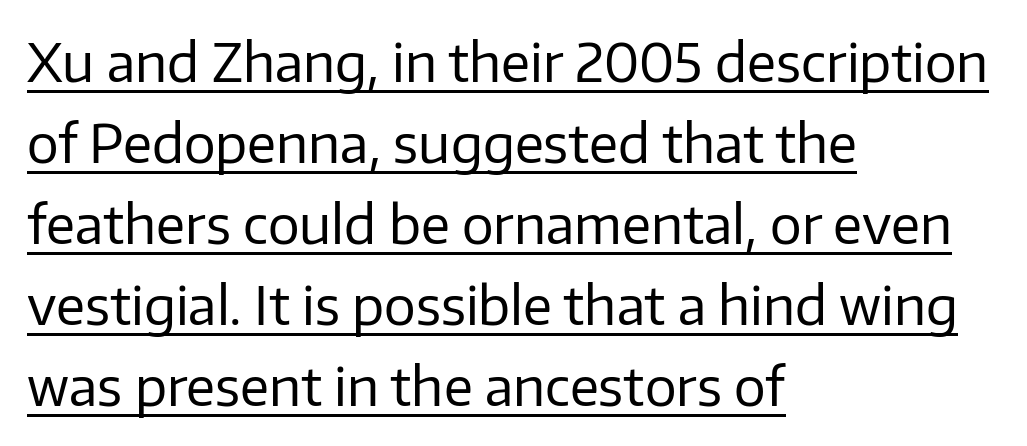
{"serif": "no", "italic": "no", "bold": "no", "weight": "regular", "width": "normal", "stroke_contrast": "low", "x_height": "medium", "monospaced": "no", "underline": "yes", "align": "left", "line_spacing": "normal", "line_spacing_ratio": 1.53, "letter_spacing": "normal", "letter_spacing_em": 0.0, "glyph_px": 53}
